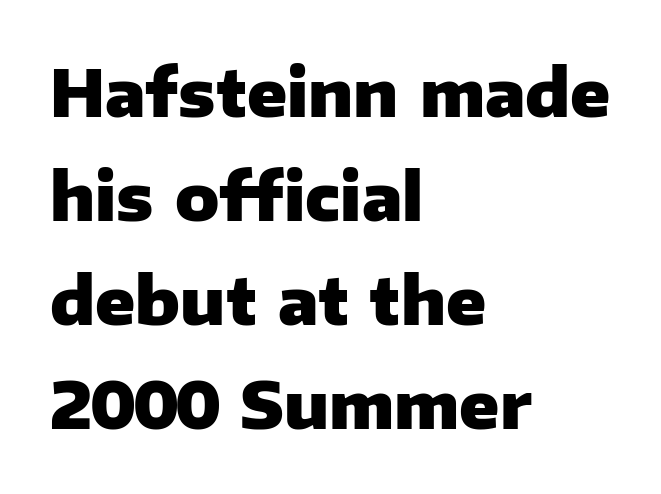
Regarding serifs, this sample does without them. Vertical spacing — default. Proportional: the letters do not fall into vertical columns. The letters stand upright; this is a roman face. One-word summary of the alignment: left.
